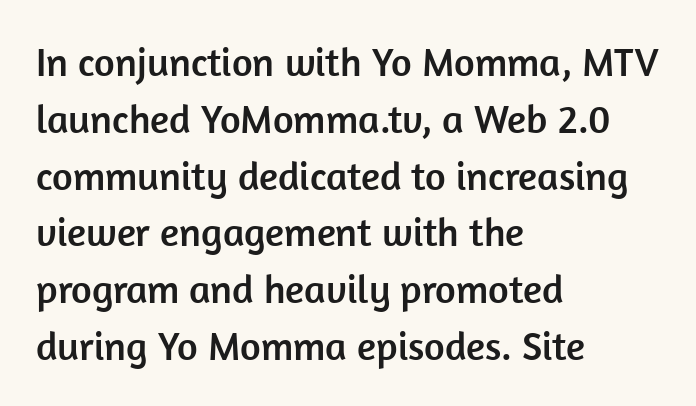
{"serif": "no", "italic": "no", "width": "normal", "stroke_contrast": "low", "x_height": "medium", "monospaced": "no", "underline": "no", "align": "left", "line_spacing": "normal", "line_spacing_ratio": 1.42, "letter_spacing": "normal", "letter_spacing_em": 0.0, "glyph_px": 40}
